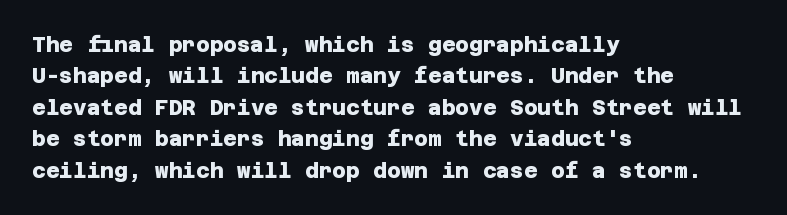
The image shows 21 px bold type; set left-aligned, normal line spacing (1.5x), normal letter spacing, not underlined.
